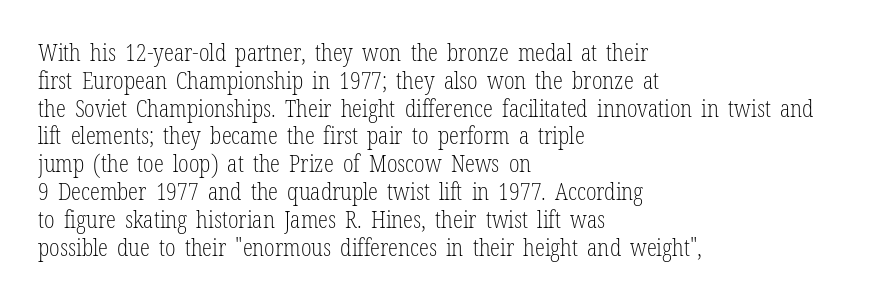
{"italic": "no", "bold": "no", "underline": "no", "align": "left", "line_spacing_ratio": 1.21, "letter_spacing": "normal", "letter_spacing_em": 0.0, "glyph_px": 23}
